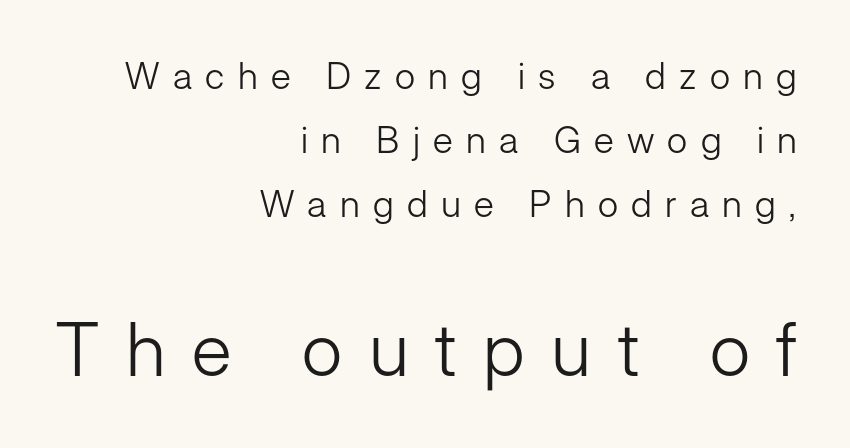
Think of a printed novel: that variable character pitch is what you see here. Weight: regular or lighter. Words appear elongated and porous because spacing is wide. Do the letters lean? They stand straight. Line ends are locked; line starts wander. The lower block of text is set noticeably larger than the block above it.
